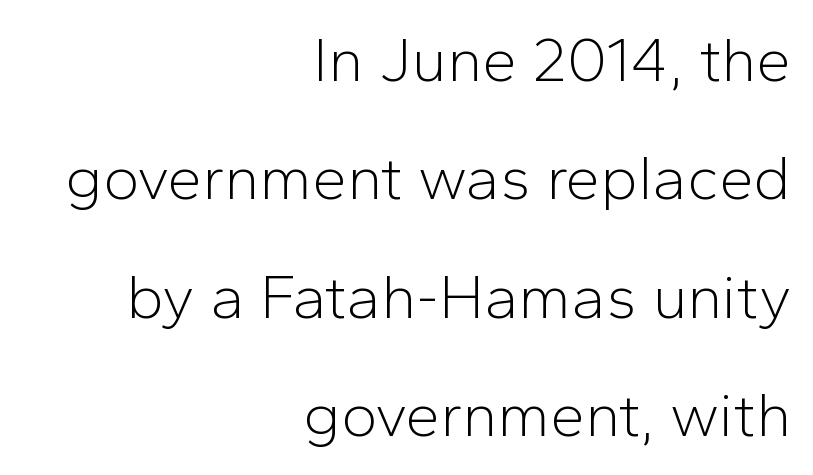
Q: Is the text bold? A: No.
Q: Is the text italic (slanted)? A: No, it is upright.
Q: Is the typeface a serif or a sans-serif typeface? A: Sans-serif.
Q: Is the text underlined? A: No.
Q: How is the paragraph aligned? A: Right-aligned.
Q: Is the spacing between letters normal or unusually wide? A: Normal.
Q: Is the spacing between lines tight, normal or loose? A: Loose.
Q: Width (condensed, normal, or wide)? A: Normal.
Q: Stroke contrast? A: Low.
Q: x-height? A: Medium.
Q: Monospaced? A: No.
